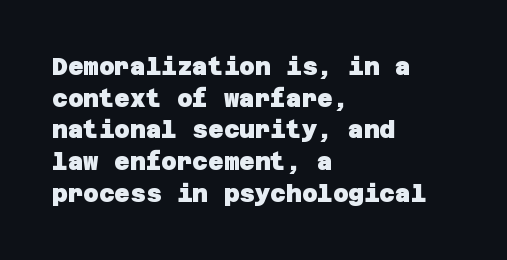
{"bold": "yes", "underline": "no", "align": "left", "line_spacing": "normal", "line_spacing_ratio": 1.32, "letter_spacing": "normal", "letter_spacing_em": 0.0, "glyph_px": 24}
